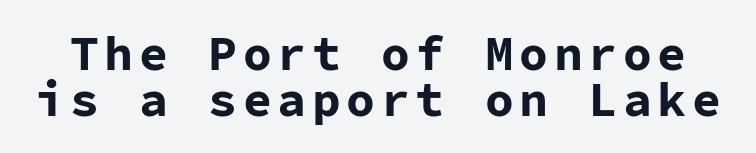
Whoever set this chose condensed vertical rhythm over breathing room. Heavy, bold letterforms. Characters remain perfectly vertical along every line. Each letter's strokes conclude bluntly, with no projecting serifs. Monospaced: the letters line up in strict vertical columns. The zone under the glyphs is completely vacant.
